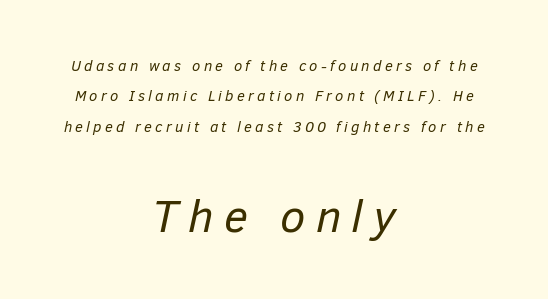
Q: Is the text bold? A: No.
Q: Is the text italic (slanted)? A: Yes, it leans right by about 12 degrees.
Q: Is the text underlined? A: No.
Q: How is the paragraph aligned? A: Centered.
Q: Is the spacing between letters normal or unusually wide? A: Unusually wide.
Q: Is the spacing between lines tight, normal or loose? A: Loose.
Q: Which block of text is set in a larger size, the first (top) or the second (bottom)? A: The second (bottom) one.
Q: Width (condensed, normal, or wide)? A: Normal.
Q: Stroke contrast? A: Low.
Q: x-height? A: Medium.
Q: Monospaced? A: No.
